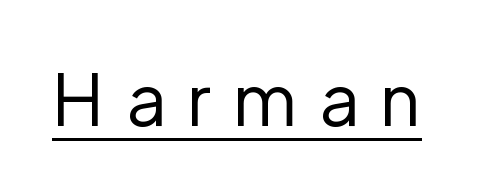
The letterforms stand isolated, each surrounded by extra space. The face looks like a standard text weight, possibly lighter. The typesetter has applied underlining to the passage shown. This is sans-serif lettering, the kind often seen on screens and signage.
